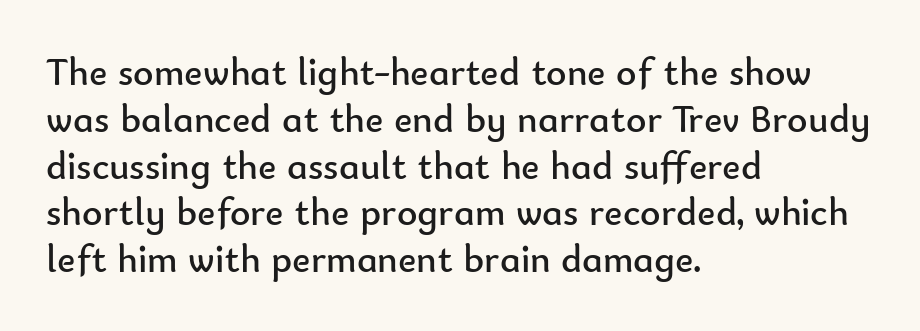
The font sits on the lighter half of the weight spectrum, regular included. Each line starts at the same left margin while the right side varies. A typesetter would call this zero additional tracking. I'd call this a sans setting — the letters go barefoot. The baseline area is clear.
